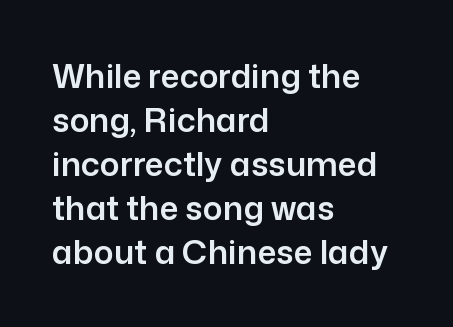
Q: Is the text italic (slanted)? A: No, it is upright.
Q: Is the typeface a serif or a sans-serif typeface? A: Sans-serif.
Q: Is the text underlined? A: No.
Q: How is the paragraph aligned? A: Left-aligned.
Q: Is the spacing between letters normal or unusually wide? A: Normal.
Q: Is the spacing between lines tight, normal or loose? A: Normal.
Q: Width (condensed, normal, or wide)? A: Normal.
Q: Stroke contrast? A: Low.
Q: x-height? A: Medium.
Q: Monospaced? A: No.
